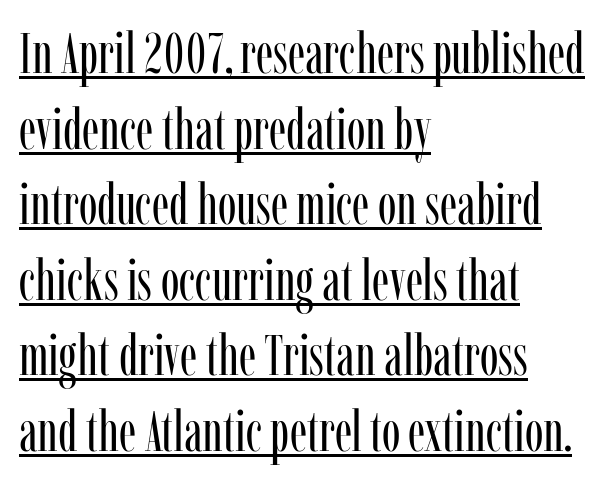
{"serif": "yes", "italic": "no", "bold": "no", "weight": "regular", "width": "condensed", "stroke_contrast": "low", "x_height": "medium", "monospaced": "no", "underline": "yes", "align": "left", "line_spacing": "normal", "line_spacing_ratio": 1.35, "letter_spacing": "normal", "letter_spacing_em": 0.0, "glyph_px": 56}
